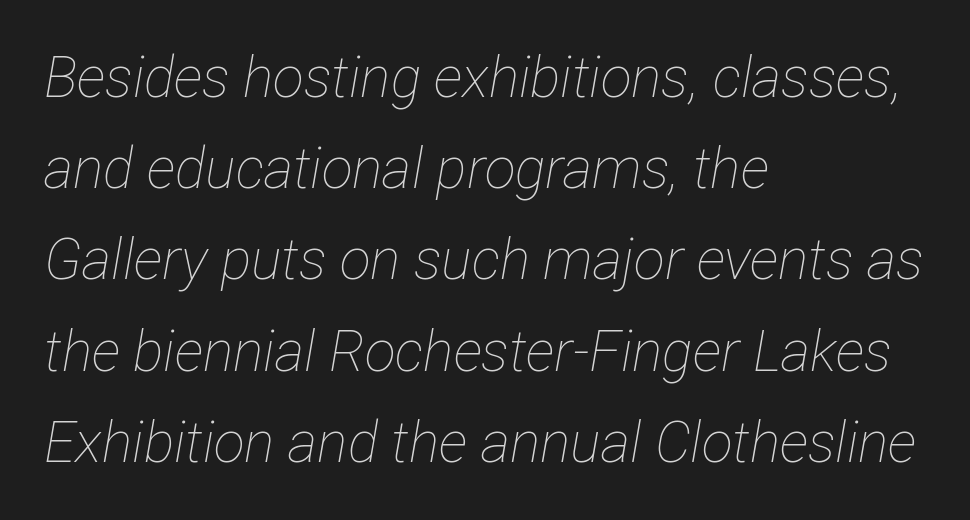
The image shows 57 px thin, condensed type, italic (leaning right); set left-aligned, normal line spacing (1.6x), normal letter spacing, not underlined; low stroke contrast and a medium x-height.
